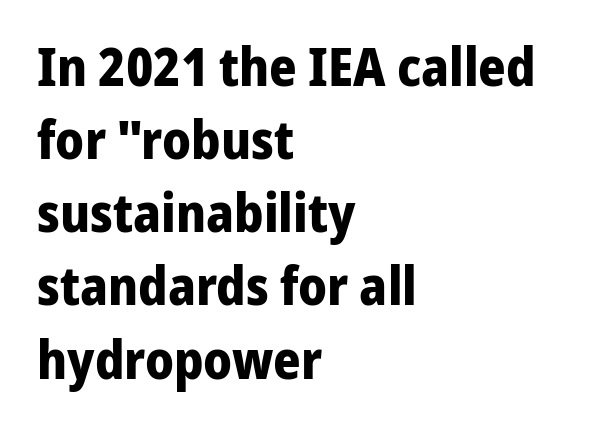
Q: Is the text bold? A: Yes.
Q: Is the text italic (slanted)? A: No, it is upright.
Q: Is the typeface a serif or a sans-serif typeface? A: Sans-serif.
Q: Is the text underlined? A: No.
Q: How is the paragraph aligned? A: Left-aligned.
Q: Is the spacing between letters normal or unusually wide? A: Normal.
Q: Is the spacing between lines tight, normal or loose? A: Normal.
Q: Width (condensed, normal, or wide)? A: Normal.
Q: Stroke contrast? A: Low.
Q: x-height? A: Medium.
Q: Monospaced? A: No.
